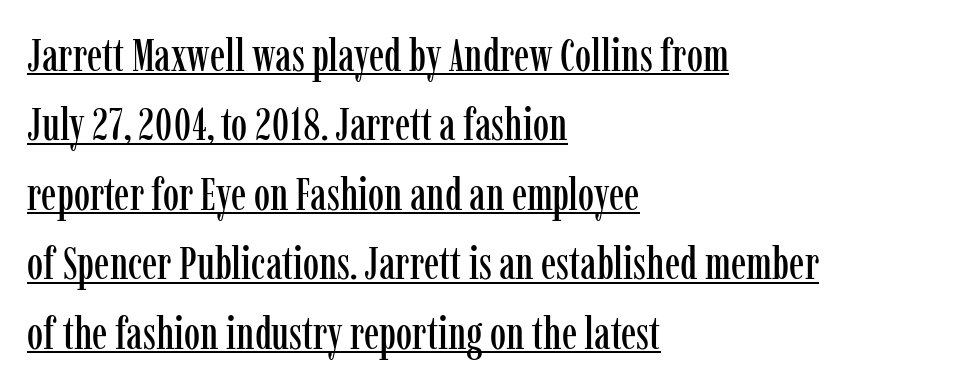
{"serif": "yes", "italic": "no", "width": "condensed", "stroke_contrast": "low", "x_height": "medium", "monospaced": "no", "underline": "yes", "align": "left", "line_spacing": "normal", "line_spacing_ratio": 1.51, "letter_spacing": "normal", "letter_spacing_em": 0.0, "glyph_px": 46}
